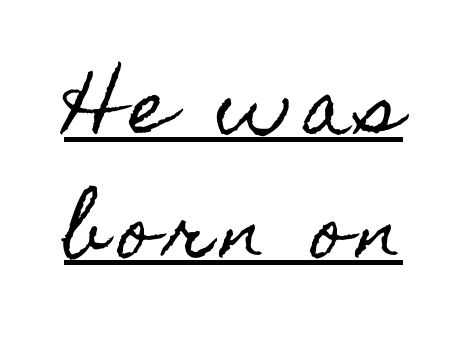
Do the characters align in a grid? No, the font is proportional. Beneath each row of characters lies a ruled line.
